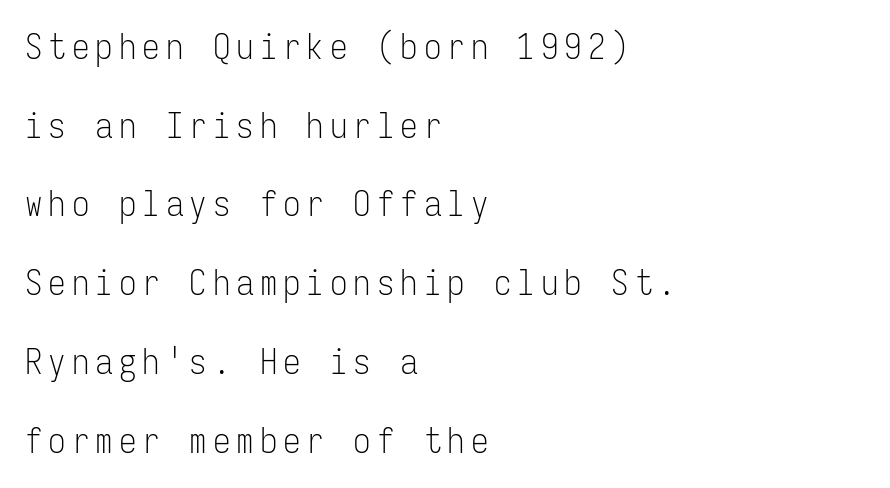
{"serif": "no", "italic": "no", "bold": "no", "weight": "light", "width": "condensed", "stroke_contrast": "low", "x_height": "medium", "monospaced": "yes", "underline": "no", "align": "left", "line_spacing": "loose", "line_spacing_ratio": 2.25, "glyph_px": 35}
